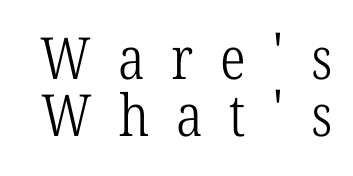
The image shows 58 px light, condensed serif type, upright; set tight line spacing (0.99x), unusually wide letter spacing (+0.46 em), not underlined; low stroke contrast and a medium x-height.
